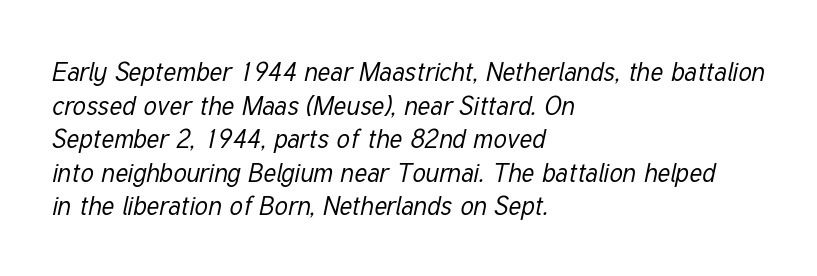
The image shows 26 px text type, italic (leaning right); set left-aligned, normal line spacing (1.29x), normal letter spacing, not underlined.
